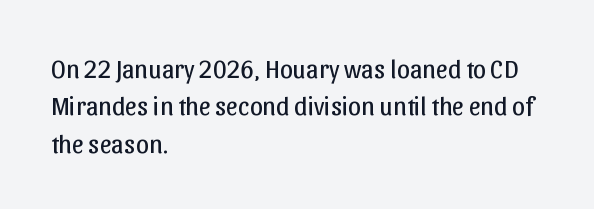
Is the letter spacing exaggerated? No — it looks like the ordinary default. This block has exactly the height ordinary leading produces. This is the regular roman posture of the typeface. Weight: not bold — regular or lighter.
